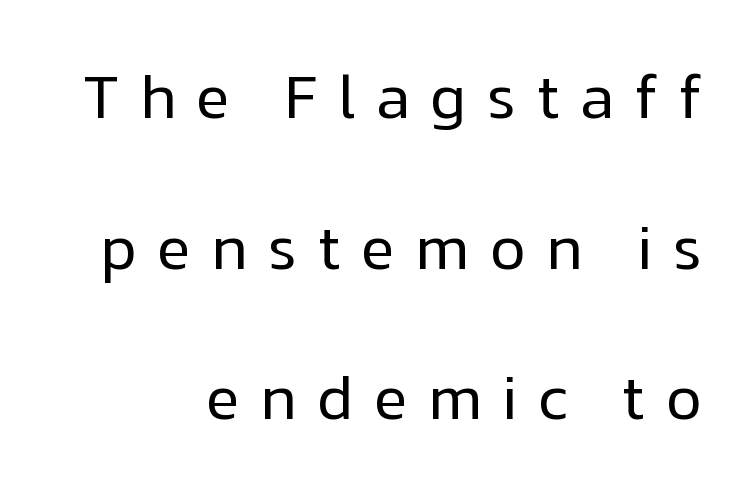
The image shows 62 px regular-weight sans-serif type, upright; set right-aligned, loose line spacing (2.43x), unusually wide letter spacing (+0.33 em), not underlined; low stroke contrast and a medium x-height.
